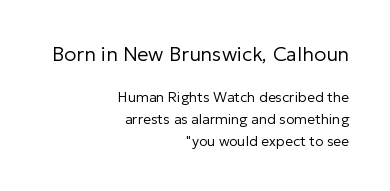
These two chunks differ in scale, with the top chunk taking the larger measure. The font is comparable to plain body text, perhaps lighter. These lines were composed using upright roman letters. A normal amount of white space separates one row of letters from the next. Plain, unruled lines of type.
